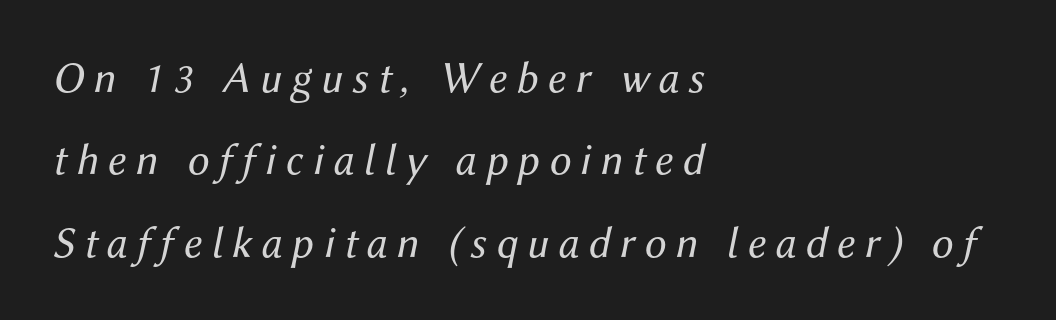
{"italic": "yes", "lean": "right", "slant_degrees": 12, "bold": "no", "weight": "regular", "width": "normal", "stroke_contrast": "medium", "x_height": "medium", "monospaced": "no", "underline": "no", "align": "left", "line_spacing_ratio": 1.87, "letter_spacing": "wide", "letter_spacing_em": 0.21, "glyph_px": 44}
